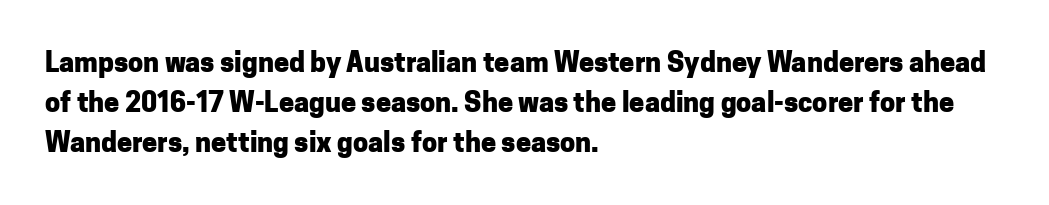
The image shows 27 px bold type, upright; set left-aligned, normal line spacing (1.49x), normal letter spacing, not underlined.
